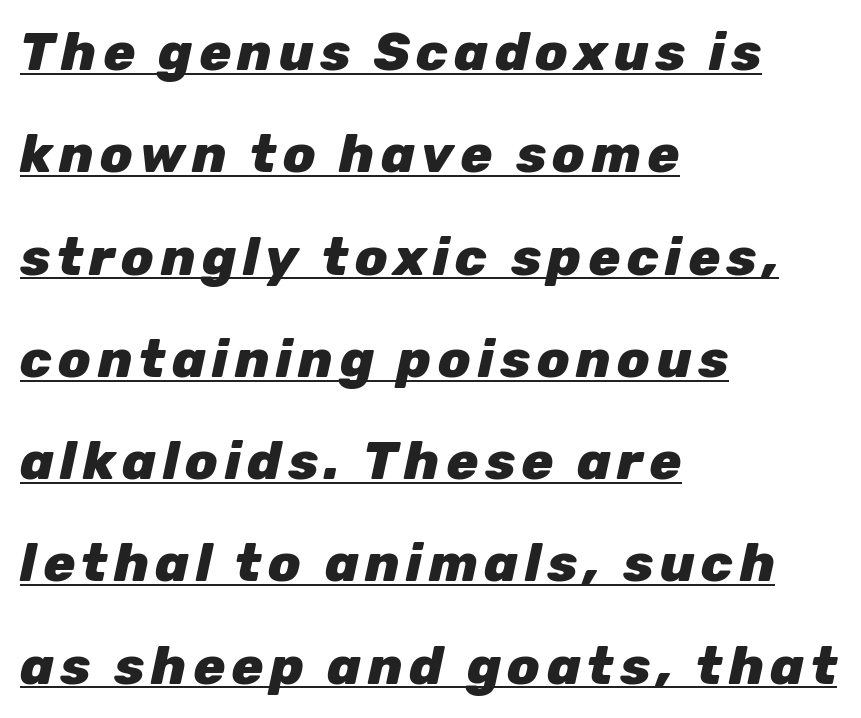
The image shows 53 px heavy type, italic (leaning right); set left-aligned, loose line spacing (1.93x), underlined; low stroke contrast and a medium x-height.
